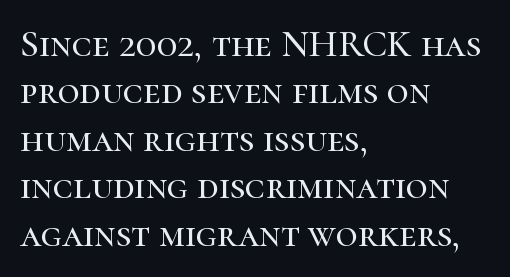
The lettering stays uniformly vertical, giving the passage a roman look. One-word summary of the alignment: left. Character widths vary here, with narrow letters taking less room than wide ones. Spacing between characters is what you'd get straight out of the box.
